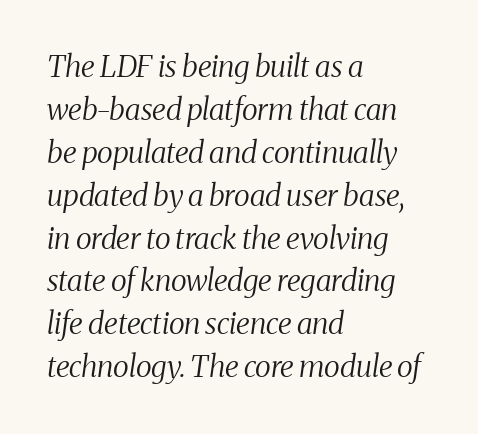
{"serif": "yes", "italic": "yes", "lean": "right", "slant_degrees": 8, "bold": "no", "weight": "regular", "width": "condensed", "stroke_contrast": "medium", "x_height": "medium", "monospaced": "no", "underline": "no", "align": "left", "line_spacing": "normal", "line_spacing_ratio": 1.43, "letter_spacing": "normal", "letter_spacing_em": 0.0, "glyph_px": 30}
